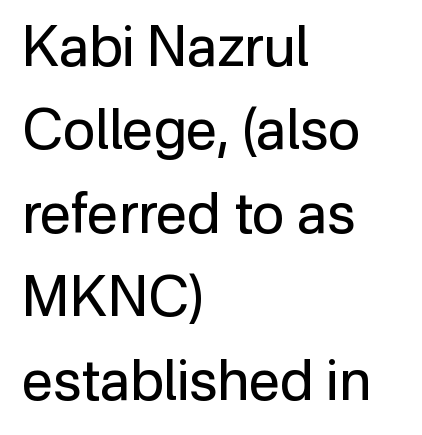
Standard letterfit; no display-style spreading of the glyphs. Look at the bottom of the vertical strokes: they stop flat, with no serifs. This sample keeps an unexceptional amount of space between lines. The weight tops out at a normal text grade.
